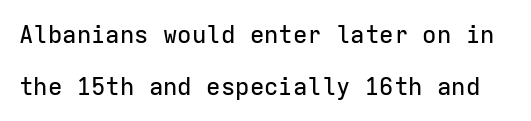
The leading is generous, giving the passage an open texture. Honestly, there is no underline to notice here at all. Ordinary non-slanted type is in use. The rendering keeps characters at their native spacing.
